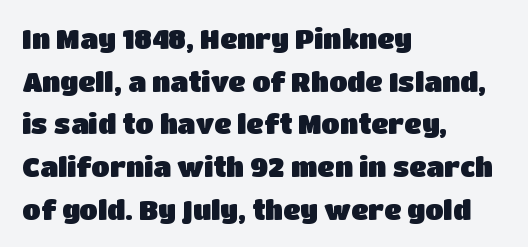
{"italic": "no", "underline": "no", "align": "left", "line_spacing": "normal", "line_spacing_ratio": 1.58, "letter_spacing": "normal", "letter_spacing_em": 0.0, "glyph_px": 27}
